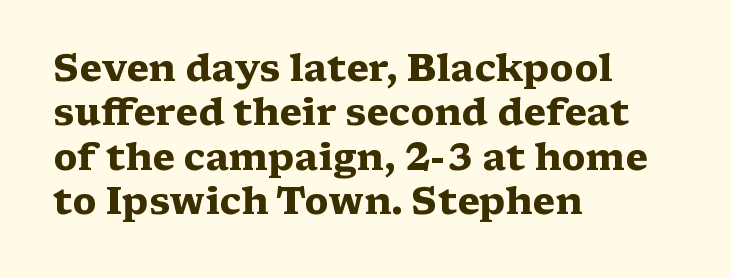
Q: Is the text bold? A: Yes.
Q: Is the text italic (slanted)? A: No, it is upright.
Q: Is the typeface a serif or a sans-serif typeface? A: Serif.
Q: Is the text underlined? A: No.
Q: How is the paragraph aligned? A: Left-aligned.
Q: Is the spacing between letters normal or unusually wide? A: Normal.
Q: Width (condensed, normal, or wide)? A: Wide.
Q: Stroke contrast? A: Medium.
Q: x-height? A: Medium.
Q: Monospaced? A: No.
